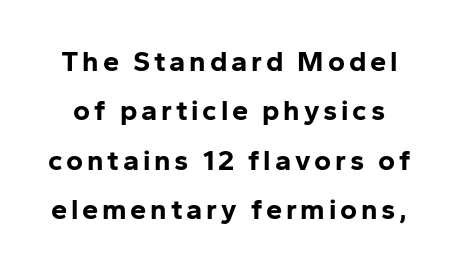
Glance below the letters and you will spot only blank space. Note: no serifs on the glyphs. Italic? Not at all — the glyphs are vertical. Baseline-to-baseline distance is the conventional proportion of letter height.
